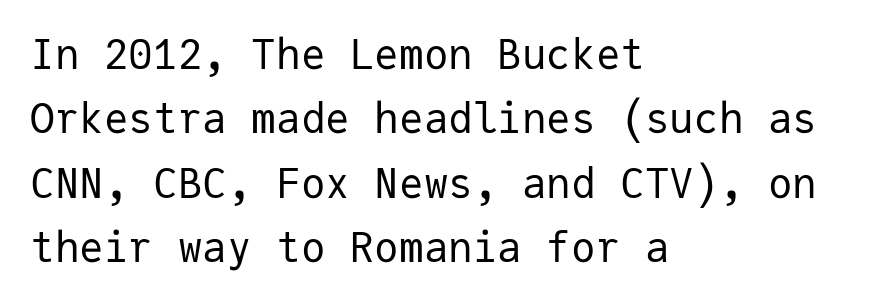
The image shows 41 px regular-weight sans-serif type, upright, monospaced; set left-aligned, normal line spacing (1.57x), normal letter spacing, not underlined; low stroke contrast and a medium x-height.
